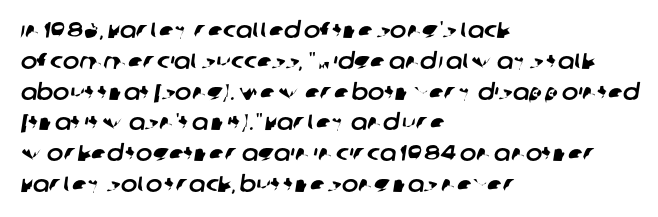
{"underline": "no", "align": "left", "line_spacing": "normal", "line_spacing_ratio": 1.4, "letter_spacing": "normal", "letter_spacing_em": 0.0, "glyph_px": 22}
